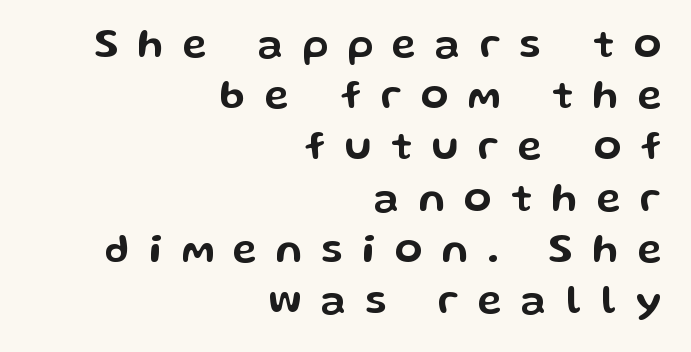
Q: Is the text italic (slanted)? A: No, it is upright.
Q: Is the typeface a serif or a sans-serif typeface? A: Sans-serif.
Q: Is the text underlined? A: No.
Q: How is the paragraph aligned? A: Right-aligned.
Q: Is the spacing between letters normal or unusually wide? A: Unusually wide.
Q: Is the spacing between lines tight, normal or loose? A: Normal.
Q: Width (condensed, normal, or wide)? A: Wide.
Q: Stroke contrast? A: Low.
Q: x-height? A: Medium.
Q: Monospaced? A: No.
